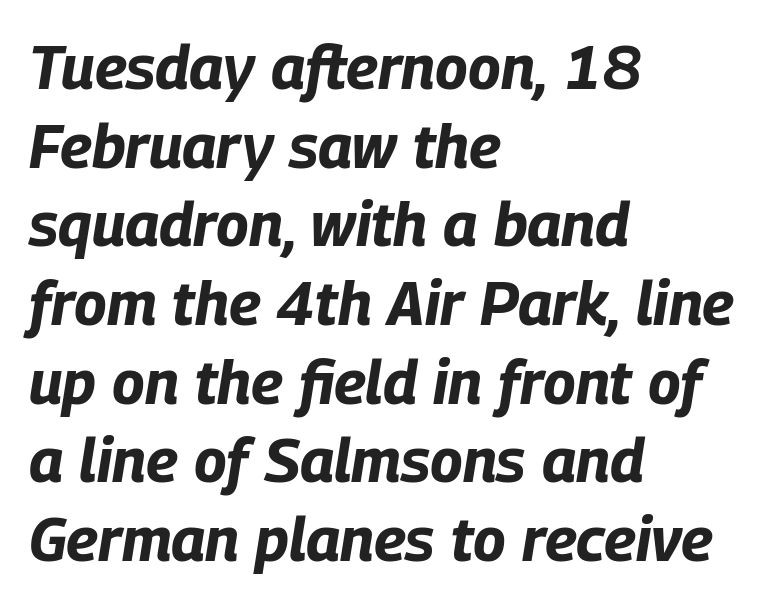
{"italic": "yes", "lean": "right", "slant_degrees": 9, "bold": "yes", "weight": "bold", "width": "condensed", "stroke_contrast": "low", "x_height": "large", "monospaced": "no", "underline": "no", "align": "left", "line_spacing": "normal", "line_spacing_ratio": 1.29, "letter_spacing": "normal", "letter_spacing_em": 0.0, "glyph_px": 61}
